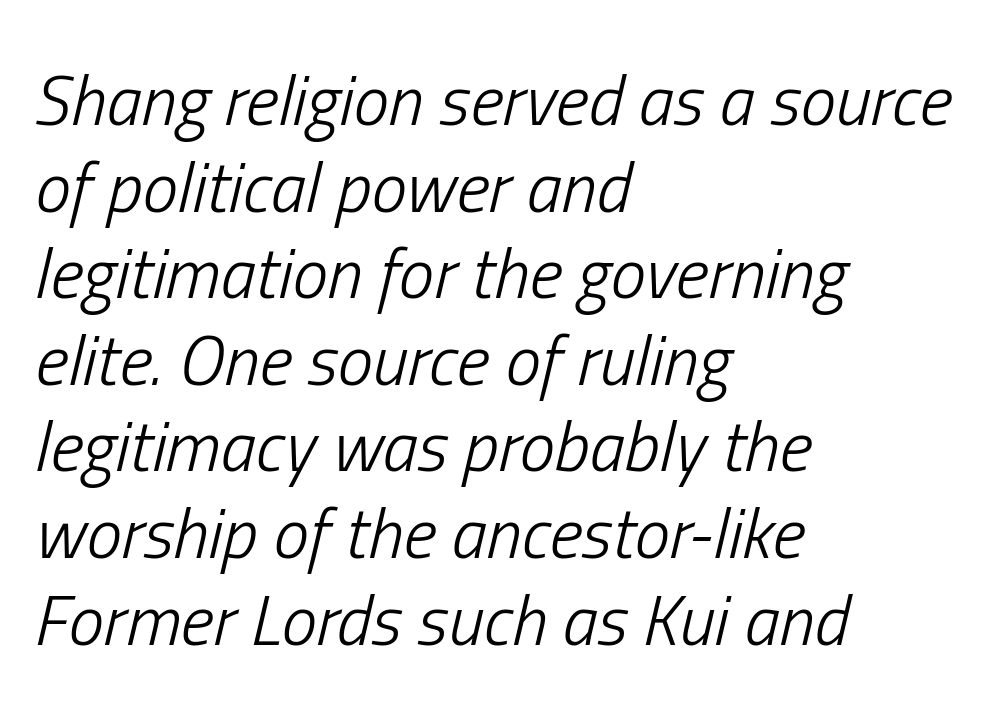
Character widths vary here, with narrow letters taking less room than wide ones. The axis of the letterforms is tilted away from vertical. The face used here is rendered with its standard letterfit. The weight tops out at a normal text grade. The rag falls on the right side of this text block.
